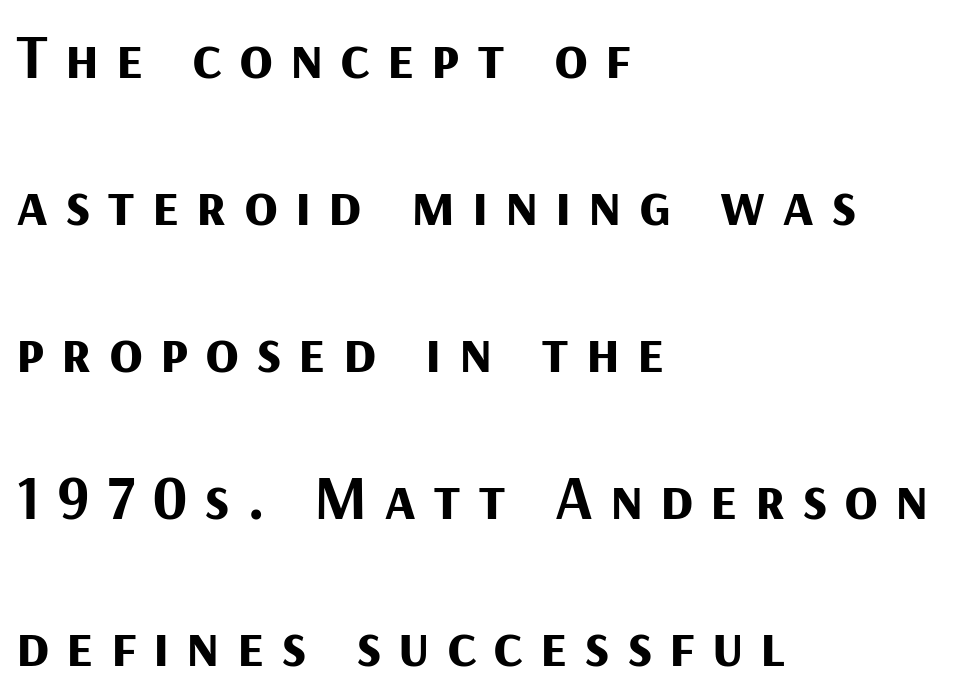
Q: Is the text bold? A: Yes.
Q: Is the text italic (slanted)? A: No, it is upright.
Q: Is the typeface a serif or a sans-serif typeface? A: Sans-serif.
Q: Is the text underlined? A: No.
Q: How is the paragraph aligned? A: Left-aligned.
Q: Is the spacing between letters normal or unusually wide? A: Unusually wide.
Q: Is the spacing between lines tight, normal or loose? A: Loose.
Q: Width (condensed, normal, or wide)? A: Normal.
Q: Stroke contrast? A: Medium.
Q: x-height? A: Medium.
Q: Monospaced? A: No.
